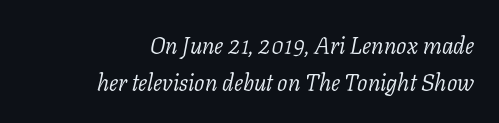
Notice how the passage keeps a crisp vertical edge on the right only. A typesetter would call this leading conventional body-copy spacing. The font's italic variant was chosen for this text. The passage shown is not bold in any degree. A bare baseline throughout the passage.
